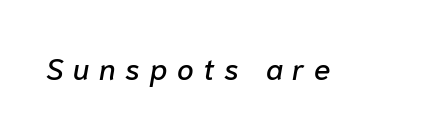
{"italic": "yes", "lean": "right", "slant_degrees": 10, "width": "normal", "stroke_contrast": "low", "x_height": "medium", "monospaced": "no", "underline": "no", "letter_spacing": "wide", "letter_spacing_em": 0.32, "glyph_px": 30}
